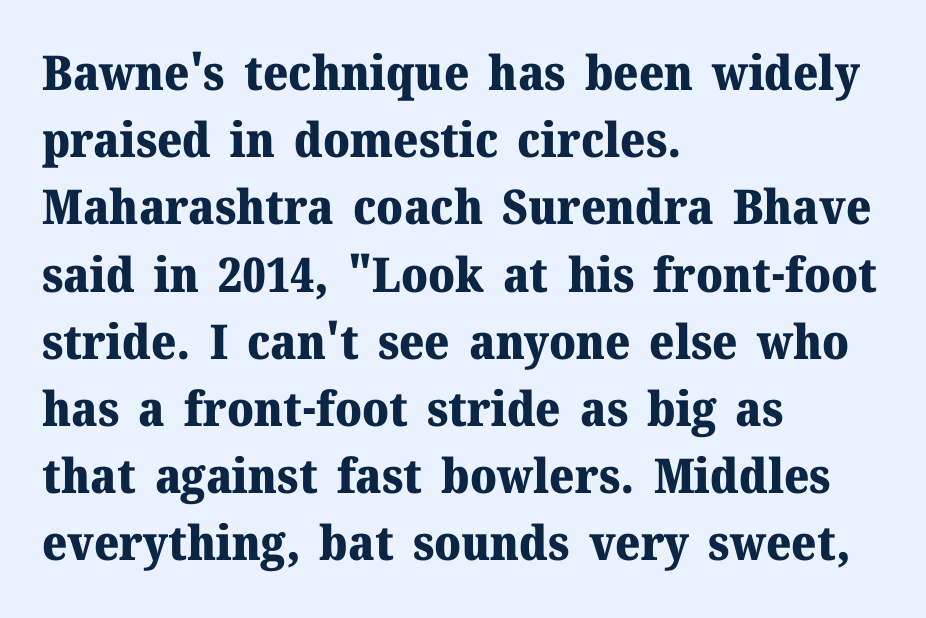
Here the designer chose a conventional face with non-uniform glyph widths. Lines of text with bare space underneath. The vertical gap from one line to the next is medium. Left-aligned paragraph, ragged on the right.
